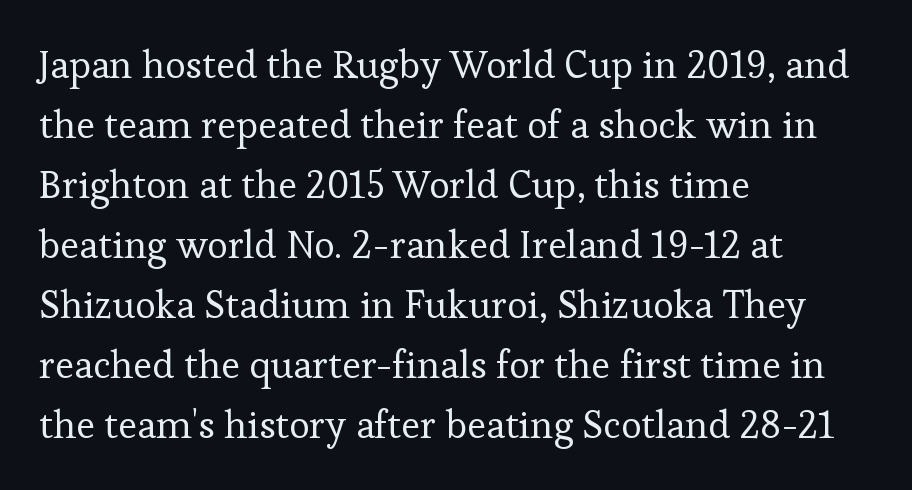
Stem width sits at or under what a default text font uses. Upright lettering throughout. Honestly, the letter spacing is just normal — you wouldn't notice it. The rendering uses natural spacing where letterforms have individual widths. This sample keeps an unexceptional amount of space between lines.
